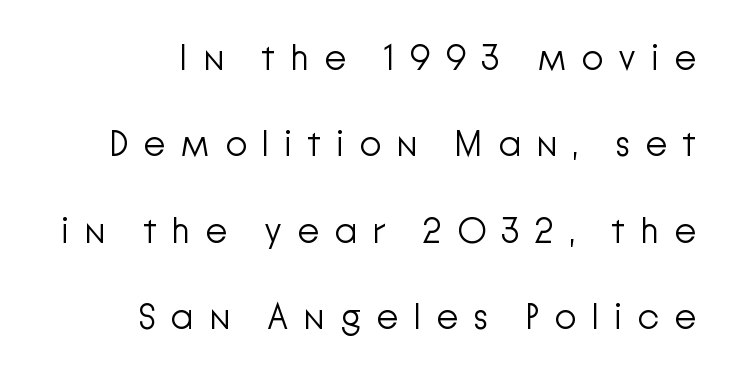
The image shows 36 px light sans-serif type, upright; set loose line spacing (2.4x), unusually wide letter spacing (+0.41 em), not underlined; low stroke contrast and a medium x-height.
